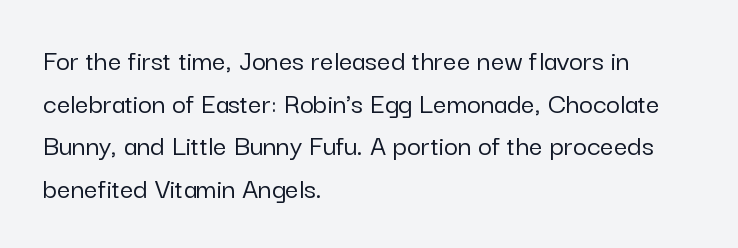
{"serif": "no", "italic": "no", "width": "normal", "stroke_contrast": "low", "x_height": "medium", "monospaced": "no", "underline": "no", "align": "left", "line_spacing": "normal", "line_spacing_ratio": 1.42, "letter_spacing": "normal", "letter_spacing_em": 0.0, "glyph_px": 30}
